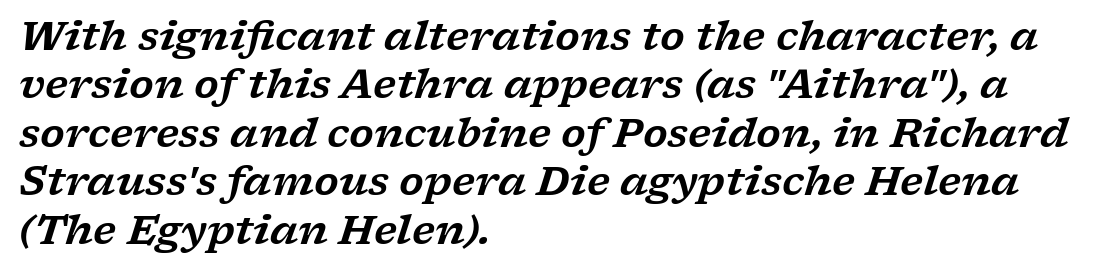
Looking at the ascenders, they clearly lean. Little horizontal feet cap the strokes, marking this as serif type. Nobody touched the tracking dial on this one. Decoration check: the copy has no underline. In CSS terms this would be text-align: left.
